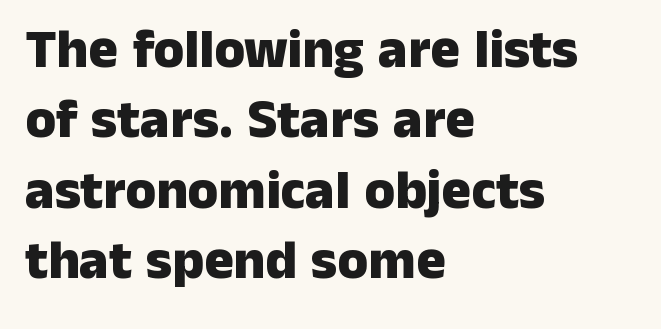
{"serif": "no", "italic": "no", "bold": "yes", "weight": "heavy", "width": "normal", "stroke_contrast": "low", "x_height": "medium", "monospaced": "no", "underline": "no", "align": "left", "line_spacing": "normal", "line_spacing_ratio": 1.28, "letter_spacing": "normal", "letter_spacing_em": 0.0, "glyph_px": 55}
